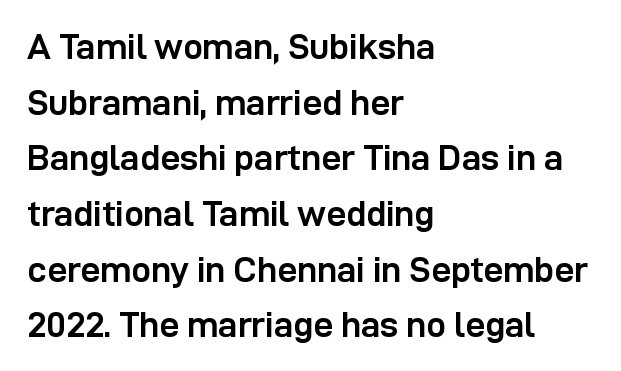
{"serif": "no", "italic": "no", "bold": "yes", "weight": "semibold", "width": "normal", "stroke_contrast": "low", "x_height": "medium", "monospaced": "no", "underline": "no", "align": "left", "line_spacing": "normal", "line_spacing_ratio": 1.59, "letter_spacing": "normal", "letter_spacing_em": 0.0, "glyph_px": 35}
